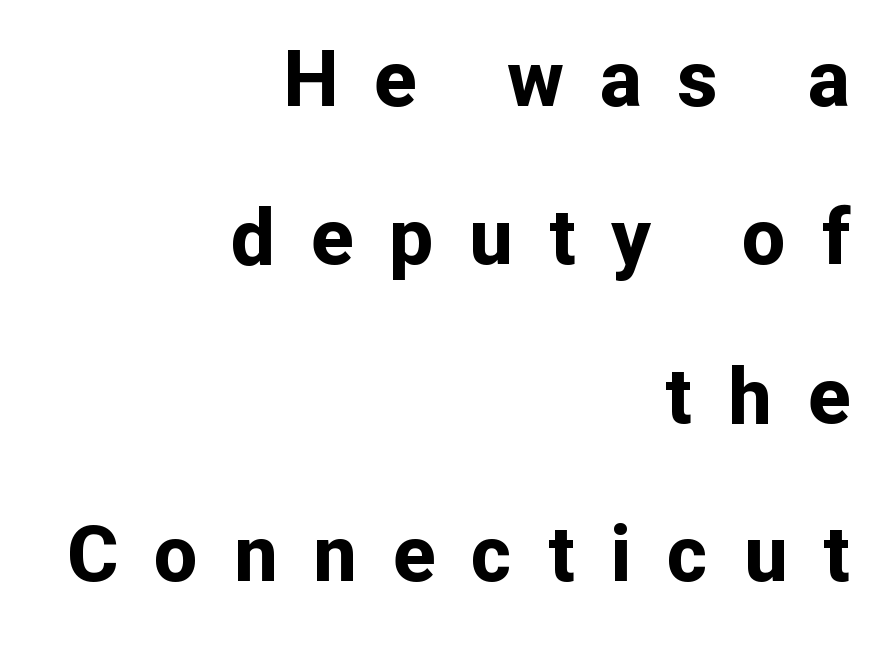
{"serif": "no", "italic": "no", "bold": "yes", "weight": "bold", "width": "normal", "stroke_contrast": "low", "x_height": "medium", "monospaced": "no", "underline": "no", "align": "right", "line_spacing": "loose", "line_spacing_ratio": 2.03, "letter_spacing": "wide", "letter_spacing_em": 0.46, "glyph_px": 78}
